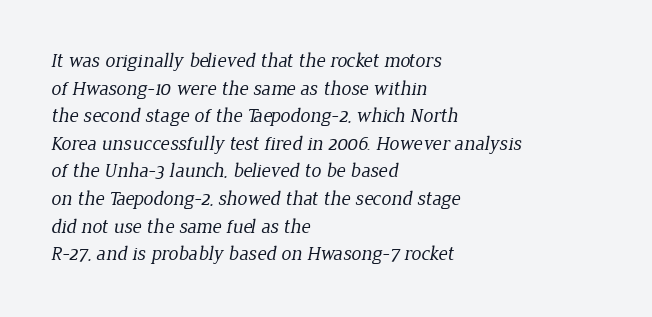
What's the leading like? Ordinary, nothing unusual. Here the glyphs are tracked normally, forming tight word shapes. Has an underline been added? It has not. The strokes carry an ordinary text weight at most.
